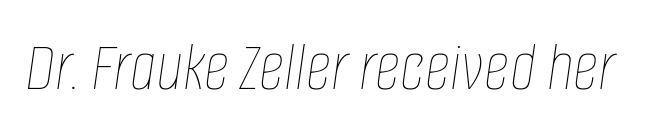
{"italic": "yes", "lean": "right", "slant_degrees": 8, "bold": "no", "weight": "thin", "width": "condensed", "stroke_contrast": "low", "x_height": "large", "monospaced": "no", "underline": "no", "letter_spacing": "normal", "letter_spacing_em": 0.0, "glyph_px": 71}
